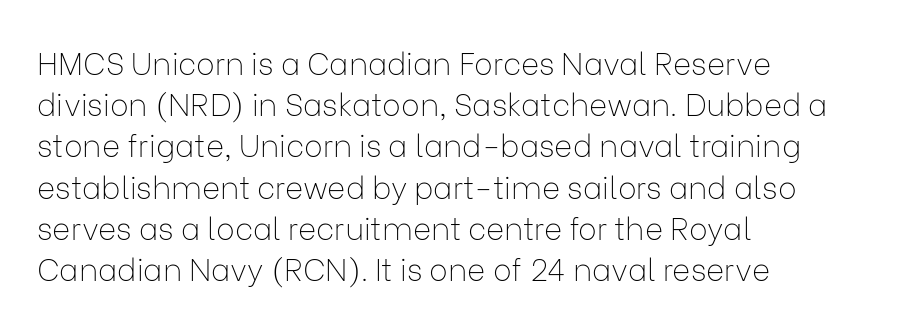
Typeset ragged right — the left edge is the straight one. Between one letter and the next there's only the usual sliver of space. The area under the type is left untouched. The rendering uses natural spacing where letterforms have individual widths. This is roman type, the default non-slanted kind. Students, observe: this is what conventionally led text looks like.
